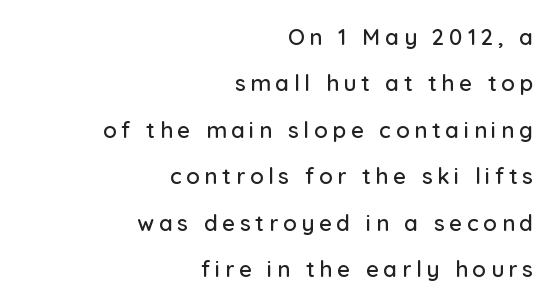
The strip under each line holds only bare page. Rendered with straight, roman letterforms. The block of text is sparse from top to bottom, with ample space between rows. Leftover space on each line is placed entirely before the opening word. The type is letterspaced generously, with wide tracking.
